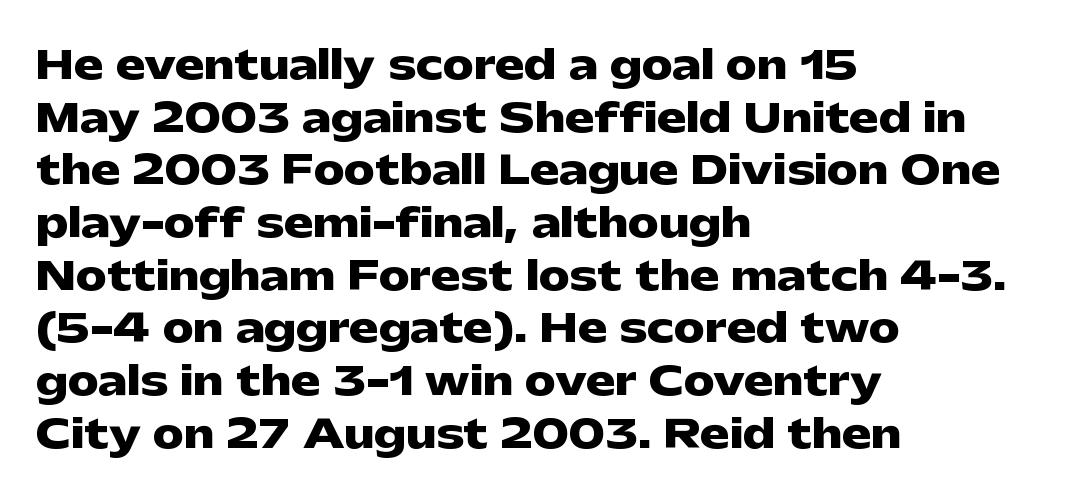
{"serif": "no", "italic": "no", "bold": "yes", "weight": "heavy", "width": "wide", "stroke_contrast": "low", "x_height": "medium", "monospaced": "no", "underline": "no", "align": "left", "line_spacing": "normal", "line_spacing_ratio": 1.35, "letter_spacing": "normal", "letter_spacing_em": 0.0, "glyph_px": 39}
